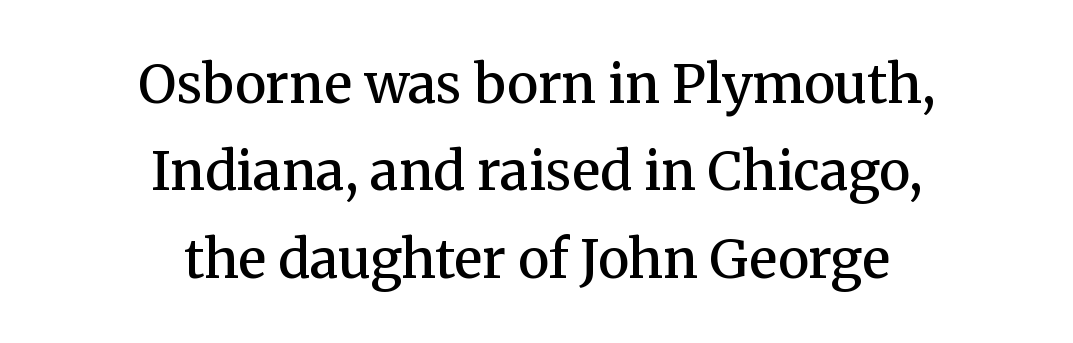
{"serif": "yes", "italic": "no", "bold": "semi", "weight": "semibold", "width": "normal", "stroke_contrast": "medium", "x_height": "medium", "monospaced": "no", "underline": "no", "align": "center", "line_spacing": "normal", "line_spacing_ratio": 1.65, "letter_spacing": "normal", "letter_spacing_em": 0.0, "glyph_px": 53}
